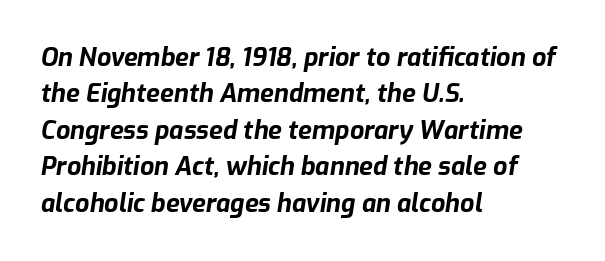
Q: Is the text bold? A: Yes.
Q: Is the text italic (slanted)? A: Yes, it leans right by about 9 degrees.
Q: Is the text underlined? A: No.
Q: How is the paragraph aligned? A: Left-aligned.
Q: Is the spacing between letters normal or unusually wide? A: Normal.
Q: Is the spacing between lines tight, normal or loose? A: Normal.
